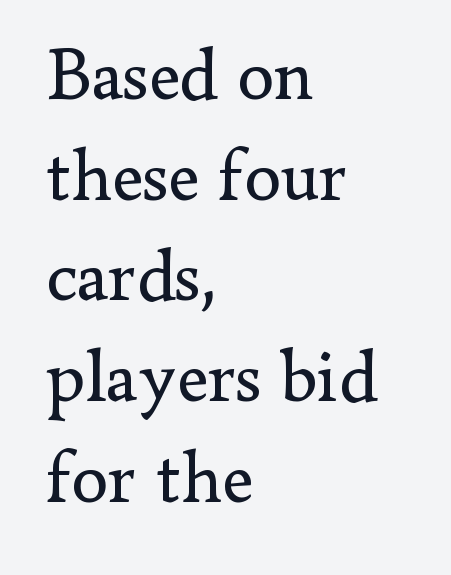
{"serif": "yes", "italic": "no", "bold": "no", "weight": "regular", "width": "normal", "stroke_contrast": "low", "x_height": "small", "monospaced": "no", "underline": "no", "align": "left", "line_spacing": "normal", "line_spacing_ratio": 1.36, "letter_spacing": "normal", "letter_spacing_em": 0.0, "glyph_px": 74}
